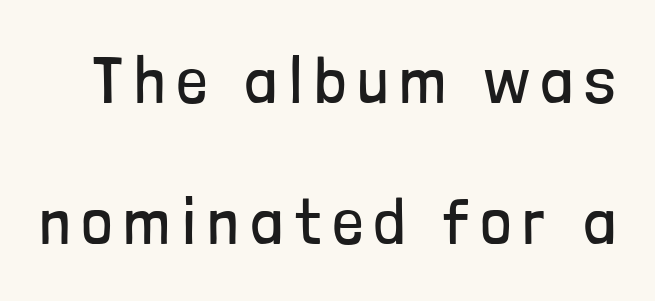
A typesetter would call this proportional, since set widths differ per character. Each stroke keeps to a modest, everyday thickness or less. The line-height multiplier appears high, well above default. The specimen omits any rule beneath the text block's lines.
